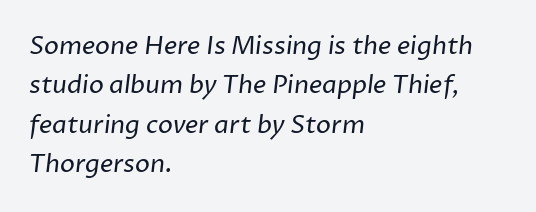
Q: Is the text bold? A: No.
Q: Is the text underlined? A: No.
Q: How is the paragraph aligned? A: Left-aligned.
Q: Is the spacing between letters normal or unusually wide? A: Normal.
Q: Is the spacing between lines tight, normal or loose? A: Normal.
